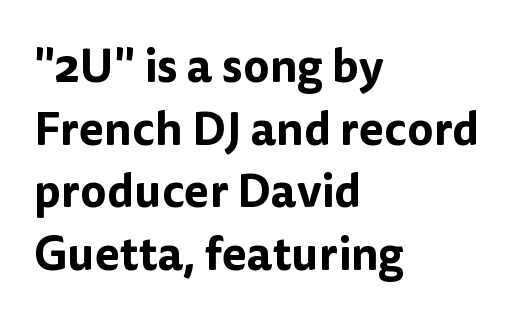
The image shows 46 px sans-serif type, upright; set left-aligned, normal line spacing (1.36x), normal letter spacing, not underlined; low stroke contrast and a medium x-height.
